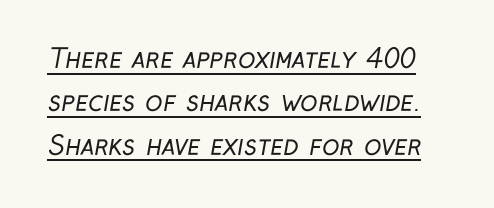
Q: Is the text bold? A: No.
Q: Is the text underlined? A: Yes.
Q: Is the spacing between letters normal or unusually wide? A: Normal.
Q: Is the spacing between lines tight, normal or loose? A: Normal.
